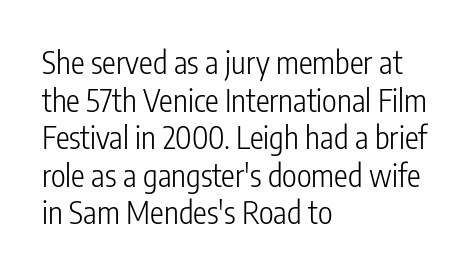
The image shows 31 px light, condensed sans-serif type, upright; set left-aligned, line spacing 1.21x, normal letter spacing, not underlined; low stroke contrast and a medium x-height.
